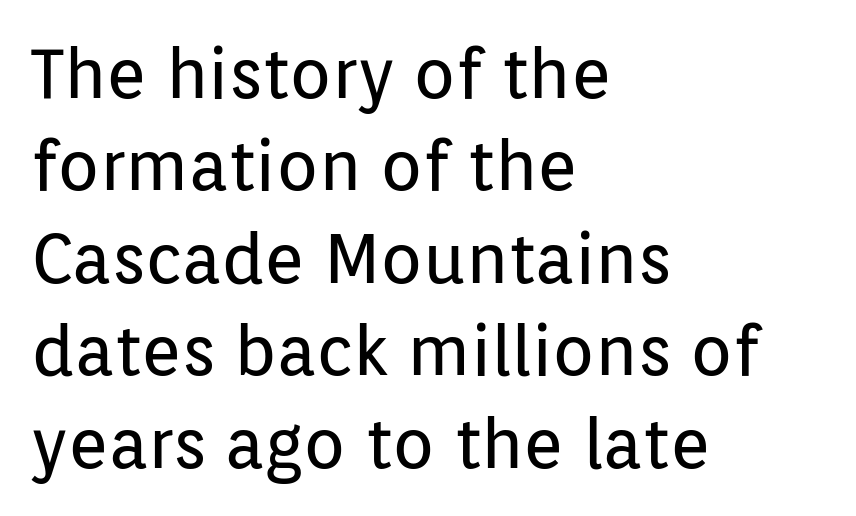
Every stem runs plumb, perpendicular to the baseline. Words float on clear page, feet unadorned. Line starts are locked; line ends wander. The line texture is even and compact thanks to regular tracking. The rendering uses natural spacing where letterforms have individual widths.
